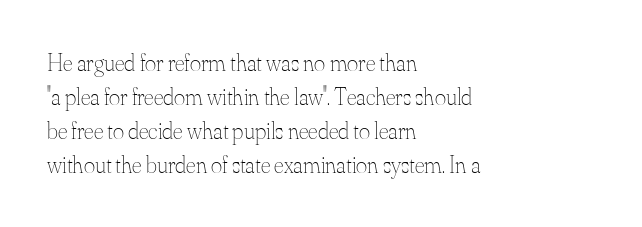
{"italic": "no", "bold": "no", "underline": "no", "align": "left", "line_spacing": "normal", "line_spacing_ratio": 1.41, "letter_spacing": "normal", "letter_spacing_em": 0.0, "glyph_px": 24}
